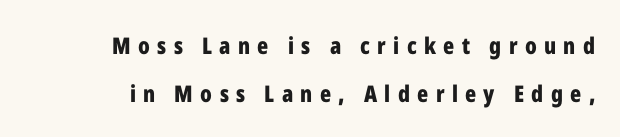
The image shows 23 px bold type, upright; set right-aligned, loose line spacing (2.1x), unusually wide letter spacing (+0.32 em), not underlined.
